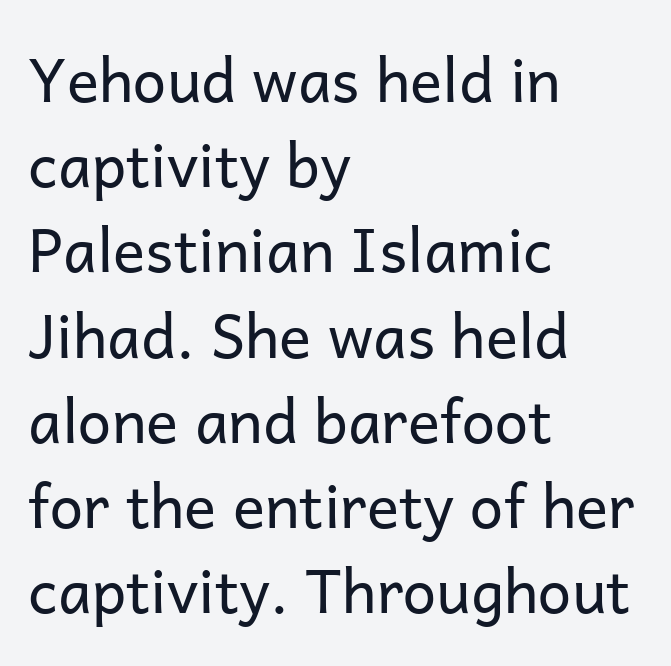
The image shows 60 px regular-weight sans-serif type, upright; set left-aligned, normal line spacing (1.42x), normal letter spacing, not underlined; low stroke contrast and a medium x-height.
